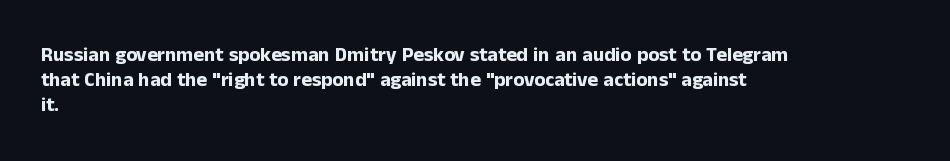
Line starts are locked; line ends wander. Tracking value appears to be zero — textbook default spacing. Style check: upright. Rule under the text: the space is simply empty. Heavy-handed strokes throughout: this text is bold.
